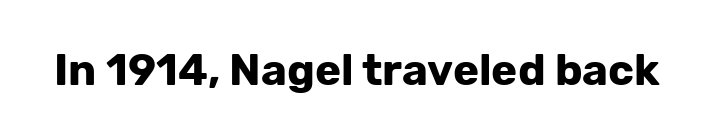
{"serif": "no", "italic": "no", "bold": "yes", "weight": "bold", "width": "normal", "stroke_contrast": "low", "x_height": "medium", "monospaced": "no", "underline": "no", "letter_spacing": "normal", "letter_spacing_em": 0.0, "glyph_px": 44}
